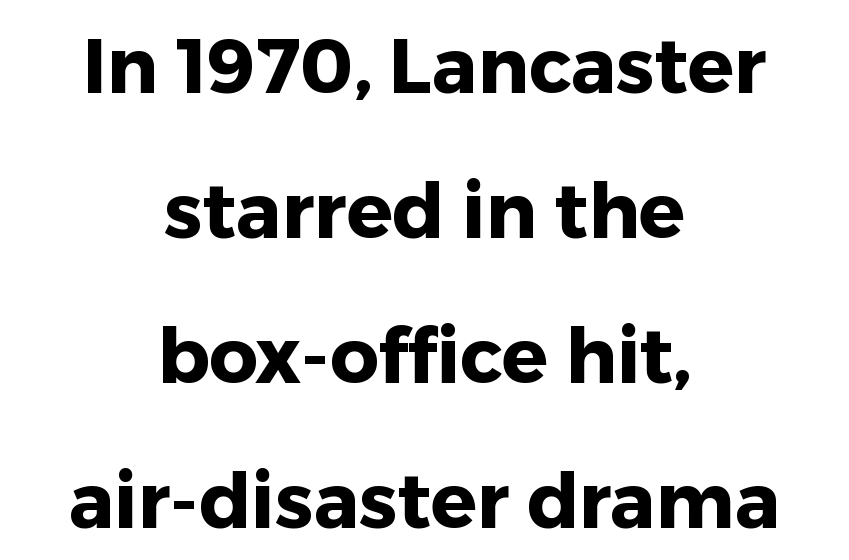
{"serif": "no", "italic": "no", "bold": "yes", "weight": "heavy", "width": "normal", "stroke_contrast": "low", "x_height": "medium", "monospaced": "no", "underline": "no", "align": "center", "line_spacing": "loose", "line_spacing_ratio": 1.91, "letter_spacing": "normal", "letter_spacing_em": 0.0, "glyph_px": 76}
